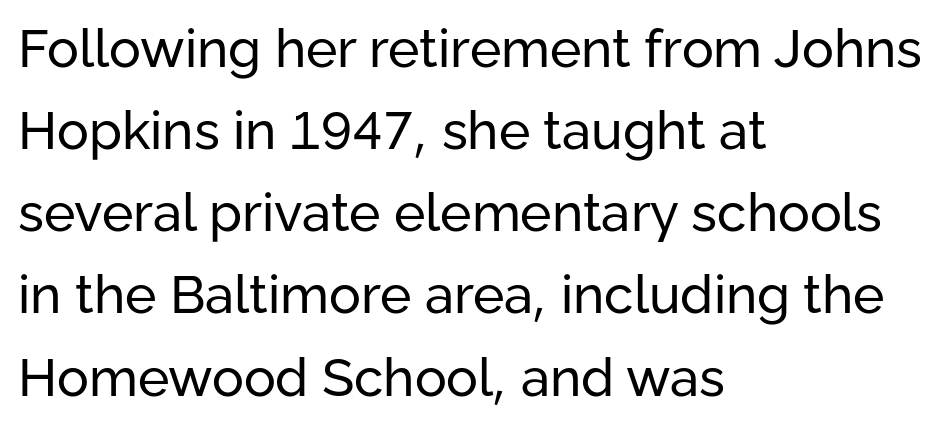
{"serif": "no", "italic": "no", "bold": "no", "weight": "regular", "width": "normal", "stroke_contrast": "low", "x_height": "medium", "monospaced": "no", "underline": "no", "align": "left", "line_spacing": "normal", "line_spacing_ratio": 1.55, "letter_spacing": "normal", "letter_spacing_em": 0.0, "glyph_px": 53}
